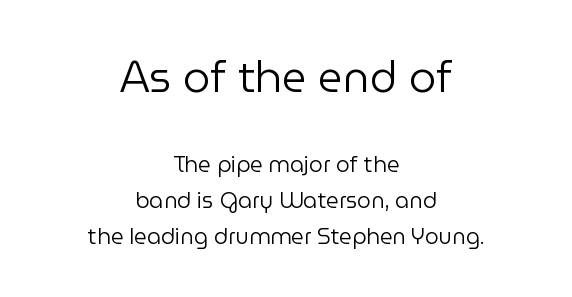
The image shows 43 px regular-weight sans-serif type, upright; set centered, normal line spacing (1.63x), normal letter spacing, not underlined; the first (top) block is 1.95x larger; low stroke contrast and a medium x-height.
